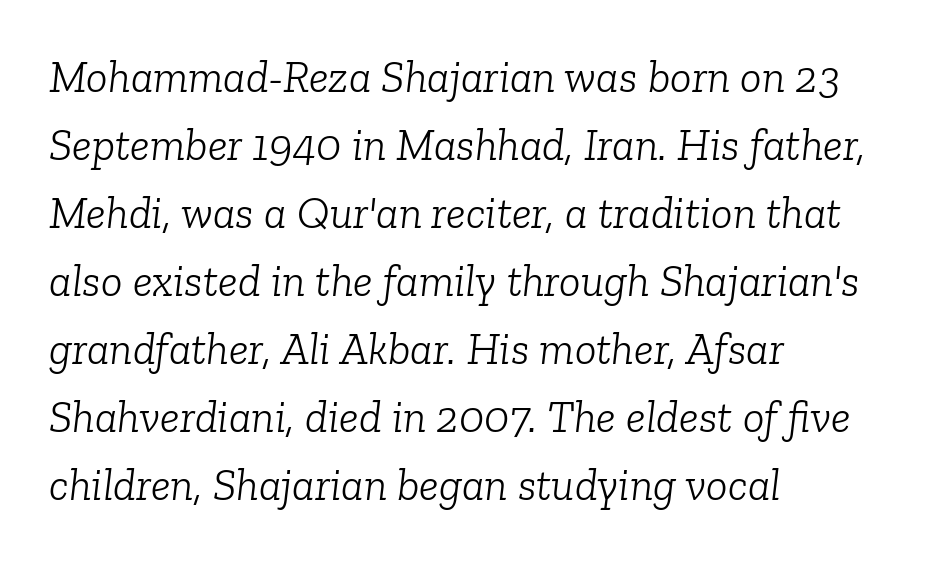
Q: Is the text bold? A: No.
Q: Is the text italic (slanted)? A: Yes, it leans right by about 6 degrees.
Q: Is the typeface a serif or a sans-serif typeface? A: Serif.
Q: Is the text underlined? A: No.
Q: How is the paragraph aligned? A: Left-aligned.
Q: Is the spacing between letters normal or unusually wide? A: Normal.
Q: Is the spacing between lines tight, normal or loose? A: Normal.
Q: Width (condensed, normal, or wide)? A: Normal.
Q: Stroke contrast? A: Low.
Q: x-height? A: Medium.
Q: Monospaced? A: No.
